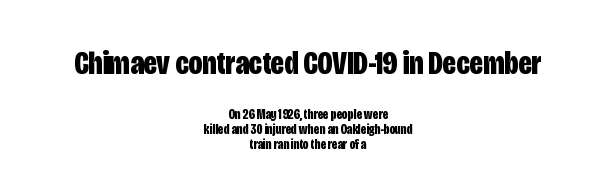
Top chunk: large. Bottom chunk: small. Letters rest on an invisible, unmarked baseline. The passage shown is typed in a proportional face where columns would drift. Reading down the column, the eye jumps only a short way to each next line. How heavy is the stroke? Heavy — this is a bold.
